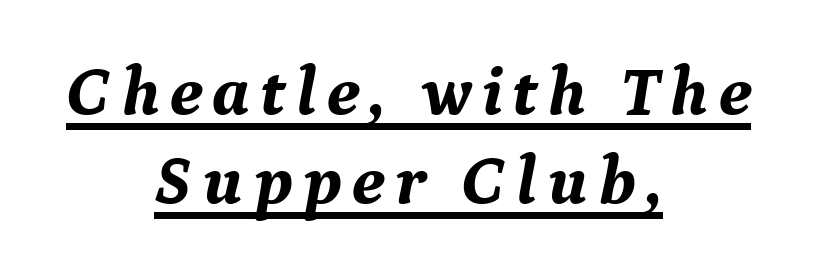
Is this a fixed-width face? No — the glyphs have proportional, varying widths. The face used here has a pronounced slope to its letters. Classification — serif. The compositor balanced each line on the midline. In terms of leading, this rendering sits right in the middle.
